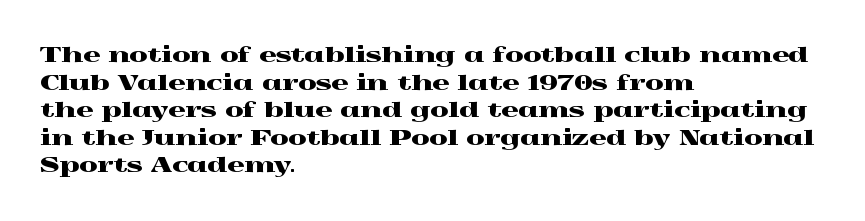
Q: Is the text italic (slanted)? A: No, it is upright.
Q: Is the text underlined? A: No.
Q: How is the paragraph aligned? A: Left-aligned.
Q: Is the spacing between letters normal or unusually wide? A: Normal.
Q: Is the spacing between lines tight, normal or loose? A: Normal.
